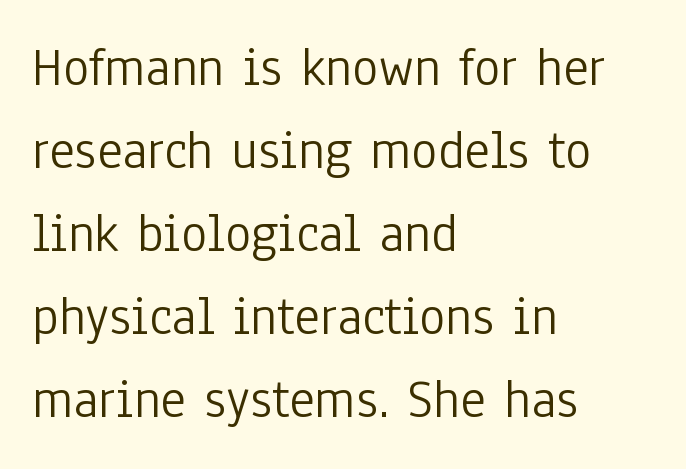
Normally led — the rows are evenly, conventionally spaced. Line starts are locked; line ends wander. A sans-serif font was chosen for this passage. Note the varied advance widths — an 'i' is clearly narrower than an 'm'. Think standard paragraph weight, or any step lighter than that. This rendering features lettering with no underline.
